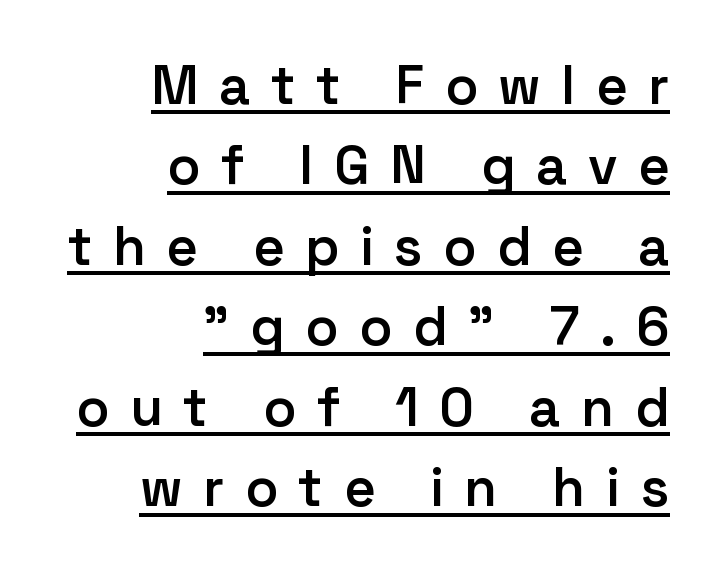
The image shows 54 px semibold sans-serif type, upright; set right-aligned, normal line spacing (1.49x), unusually wide letter spacing (+0.38 em), underlined; low stroke contrast and a medium x-height.
